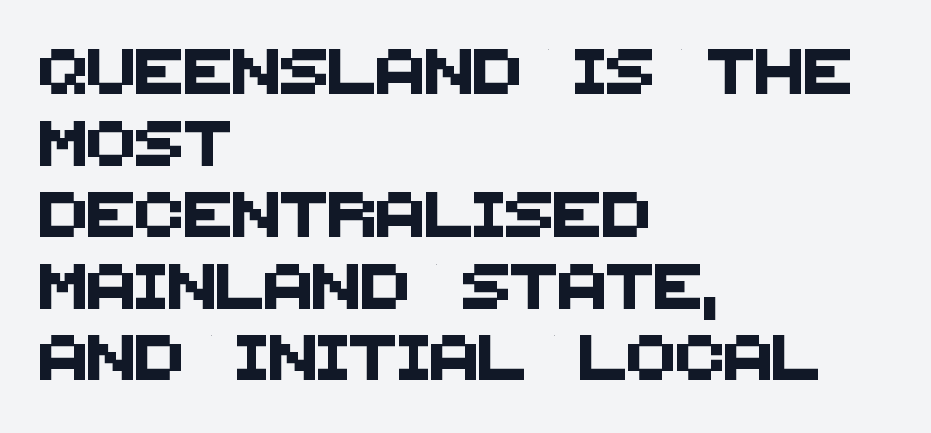
The rag falls on the right side of this text block. You can tell from the bare stems that sans-serif type was used. Descender tails drop into unmarked territory. Leading matches the norm, producing a regular column.
